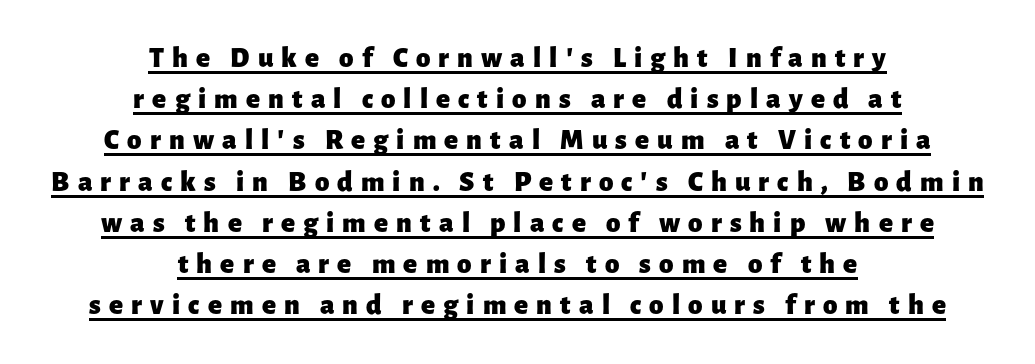
Q: Is the text bold? A: Yes.
Q: Is the text italic (slanted)? A: No, it is upright.
Q: Is the typeface a serif or a sans-serif typeface? A: Sans-serif.
Q: Is the text underlined? A: Yes.
Q: How is the paragraph aligned? A: Centered.
Q: Is the spacing between letters normal or unusually wide? A: Unusually wide.
Q: Is the spacing between lines tight, normal or loose? A: Normal.
Q: Width (condensed, normal, or wide)? A: Normal.
Q: Stroke contrast? A: Low.
Q: x-height? A: Medium.
Q: Monospaced? A: No.
